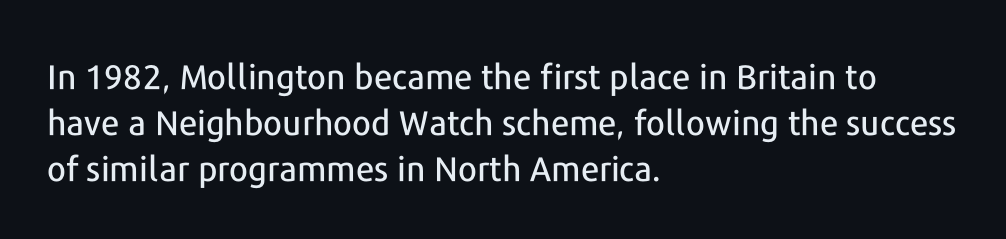
The space between consecutive lines is moderate. What kind of face is this? One without serifs — a sans. Every stem runs plumb, perpendicular to the baseline. Layout note: lines flush left. You could not count columns in this text — the font is proportionally spaced.
